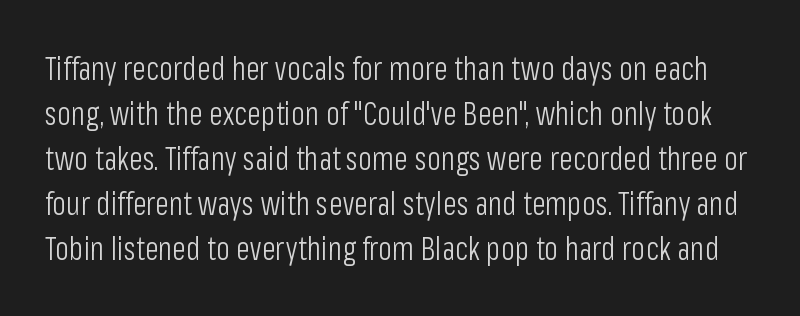
{"serif": "no", "italic": "no", "bold": "no", "weight": "light", "width": "condensed", "stroke_contrast": "low", "x_height": "medium", "monospaced": "no", "underline": "no", "line_spacing": "normal", "line_spacing_ratio": 1.41, "letter_spacing": "normal", "letter_spacing_em": 0.0, "glyph_px": 32}
